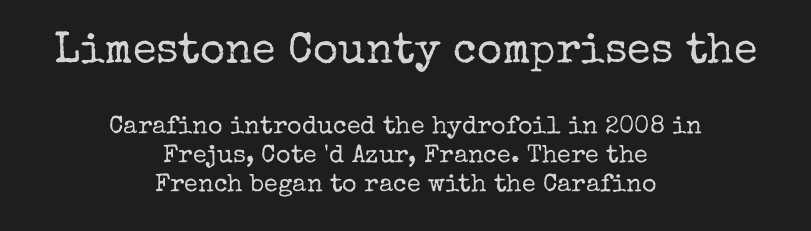
Q: Is the text bold? A: No.
Q: Is the text italic (slanted)? A: No, it is upright.
Q: Is the typeface a serif or a sans-serif typeface? A: Serif.
Q: Is the text underlined? A: No.
Q: How is the paragraph aligned? A: Centered.
Q: Is the spacing between letters normal or unusually wide? A: Normal.
Q: Which block of text is set in a larger size, the first (top) or the second (bottom)? A: The first (top) one.
Q: Width (condensed, normal, or wide)? A: Normal.
Q: Stroke contrast? A: Low.
Q: x-height? A: Medium.
Q: Monospaced? A: No.
